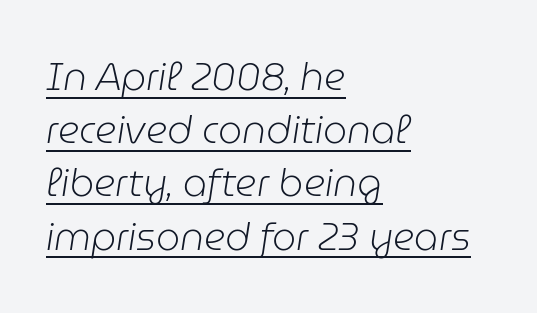
The image shows 38 px light type, italic (leaning right); set left-aligned, normal line spacing (1.4x), normal letter spacing, underlined; low stroke contrast and a medium x-height.
